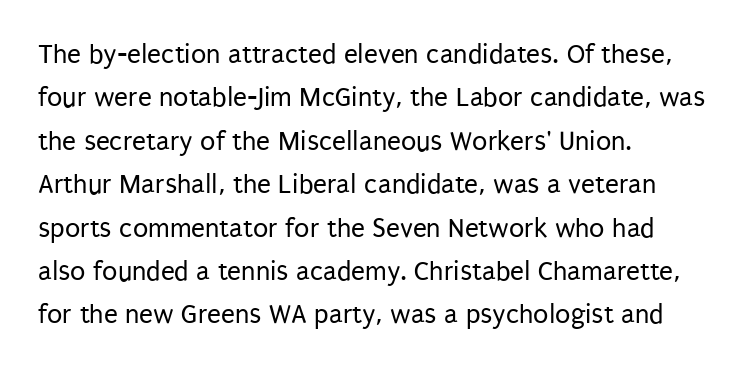
The image shows 28 px regular-weight, condensed sans-serif type, upright; set left-aligned, normal line spacing (1.55x), normal letter spacing, not underlined; low stroke contrast and a large x-height.
